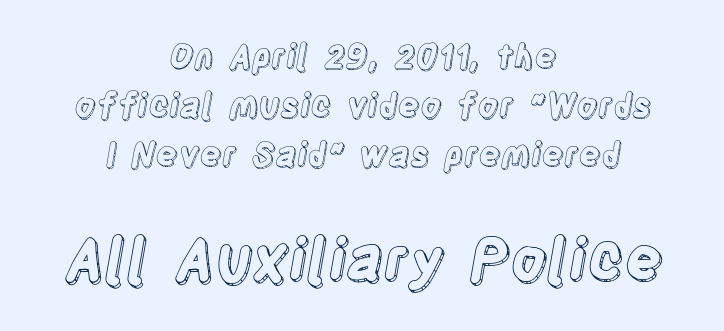
{"width": "condensed", "x_height": "large", "monospaced": "no", "underline": "no", "align": "center", "line_spacing": "normal", "line_spacing_ratio": 1.48, "letter_spacing": "normal", "letter_spacing_em": 0.0, "larger_block": "second", "size_ratio": 1.73, "glyph_px": 57}
